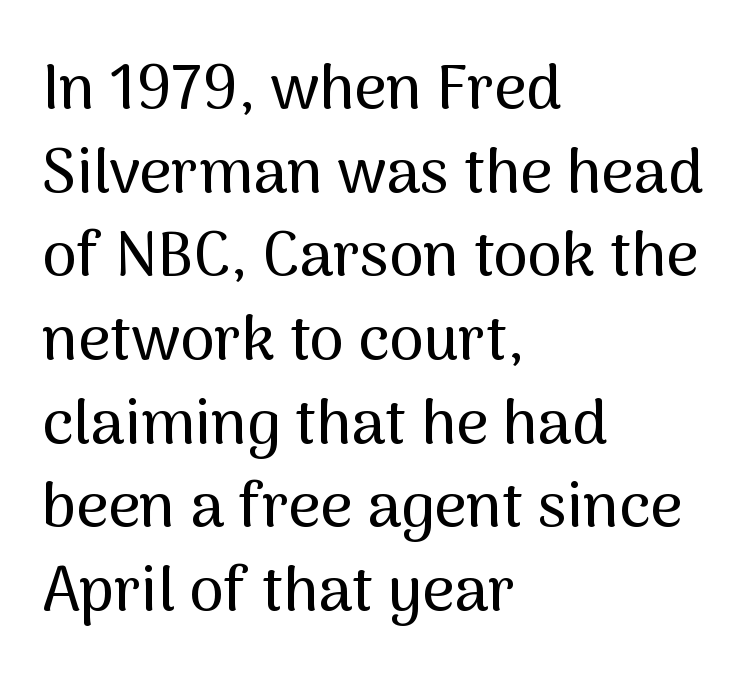
Q: Is the text italic (slanted)? A: No, it is upright.
Q: Is the typeface a serif or a sans-serif typeface? A: Sans-serif.
Q: Is the text underlined? A: No.
Q: How is the paragraph aligned? A: Left-aligned.
Q: Is the spacing between letters normal or unusually wide? A: Normal.
Q: Is the spacing between lines tight, normal or loose? A: Normal.
Q: Width (condensed, normal, or wide)? A: Normal.
Q: Stroke contrast? A: Medium.
Q: x-height? A: Medium.
Q: Monospaced? A: No.
